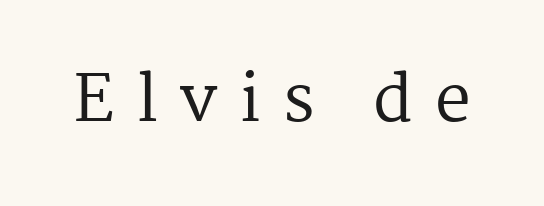
The face used here is proportionally spaced, like ordinary book or web type. These lines have a slow, spaced-out rhythm from letter to letter. You can tell it's not italic because the verticals are truly vertical. Bare-footed words on every line. The strokes carry an ordinary text weight at most.
